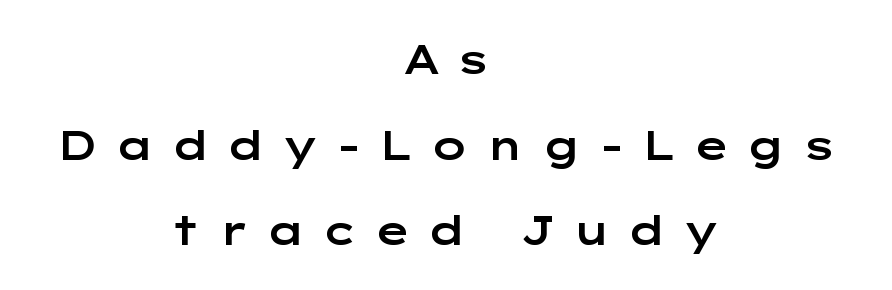
The image shows 40 px wide sans-serif type, upright; set centered, loose line spacing (2.14x), unusually wide letter spacing (+0.4 em), not underlined; low stroke contrast and a medium x-height.
